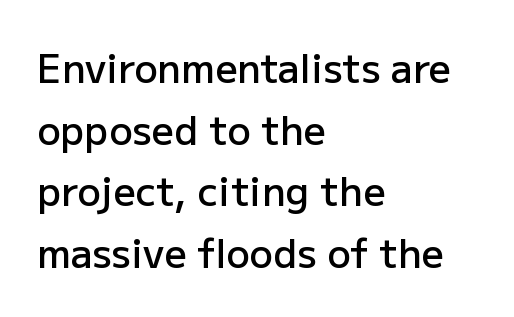
Q: Is the text bold? A: Semi-bold.
Q: Is the text italic (slanted)? A: No, it is upright.
Q: Is the typeface a serif or a sans-serif typeface? A: Sans-serif.
Q: Is the text underlined? A: No.
Q: How is the paragraph aligned? A: Left-aligned.
Q: Is the spacing between letters normal or unusually wide? A: Normal.
Q: Is the spacing between lines tight, normal or loose? A: Normal.
Q: Width (condensed, normal, or wide)? A: Normal.
Q: Stroke contrast? A: Low.
Q: x-height? A: Medium.
Q: Monospaced? A: No.
